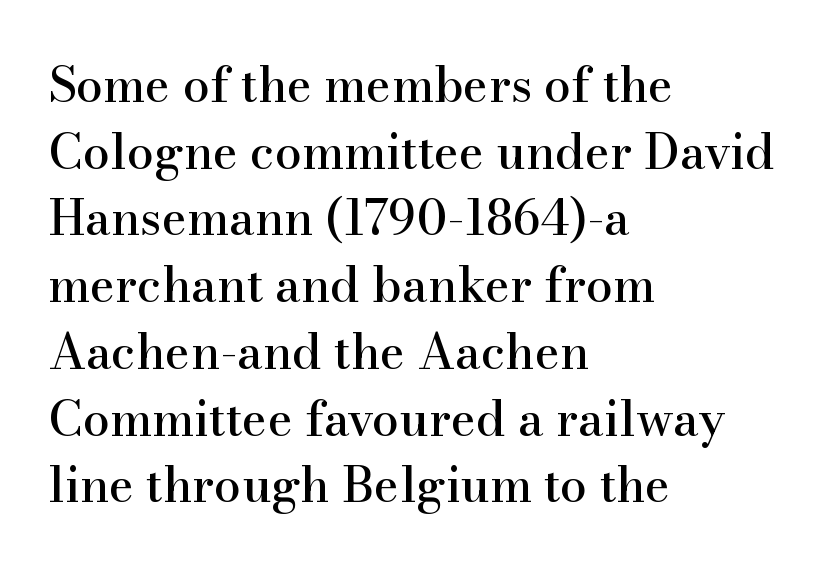
Q: Is the text italic (slanted)? A: No, it is upright.
Q: Is the typeface a serif or a sans-serif typeface? A: Serif.
Q: Is the text underlined? A: No.
Q: How is the paragraph aligned? A: Left-aligned.
Q: Is the spacing between letters normal or unusually wide? A: Normal.
Q: Is the spacing between lines tight, normal or loose? A: Normal.
Q: Width (condensed, normal, or wide)? A: Normal.
Q: Stroke contrast? A: High.
Q: x-height? A: Small.
Q: Monospaced? A: No.
